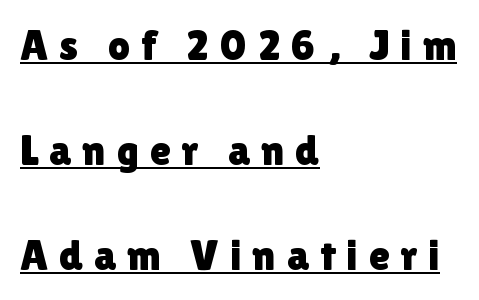
A rule runs beneath these lines of type. Nothing sits at the stroke ends, so this counts as sans-serif. The lettering stays uniformly vertical, giving the passage a roman look. Each line starts at the same left margin while the right side varies. Airy leading.
